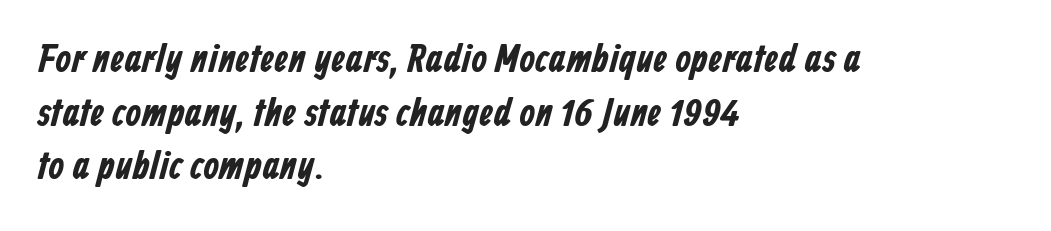
{"serif": "no", "width": "condensed", "stroke_contrast": "low", "x_height": "medium", "monospaced": "no", "underline": "no", "align": "left", "line_spacing": "normal", "line_spacing_ratio": 1.34, "letter_spacing": "normal", "letter_spacing_em": 0.0, "glyph_px": 40}
